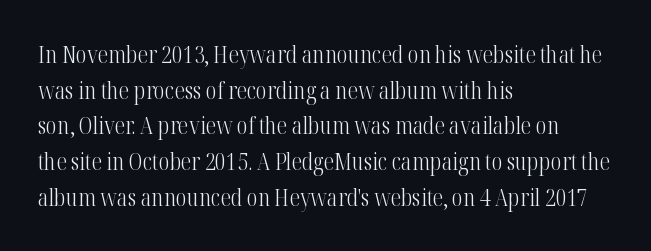
{"italic": "no", "bold": "no", "underline": "no", "align": "left", "line_spacing": "normal", "line_spacing_ratio": 1.55, "letter_spacing": "normal", "letter_spacing_em": 0.0, "glyph_px": 23}
